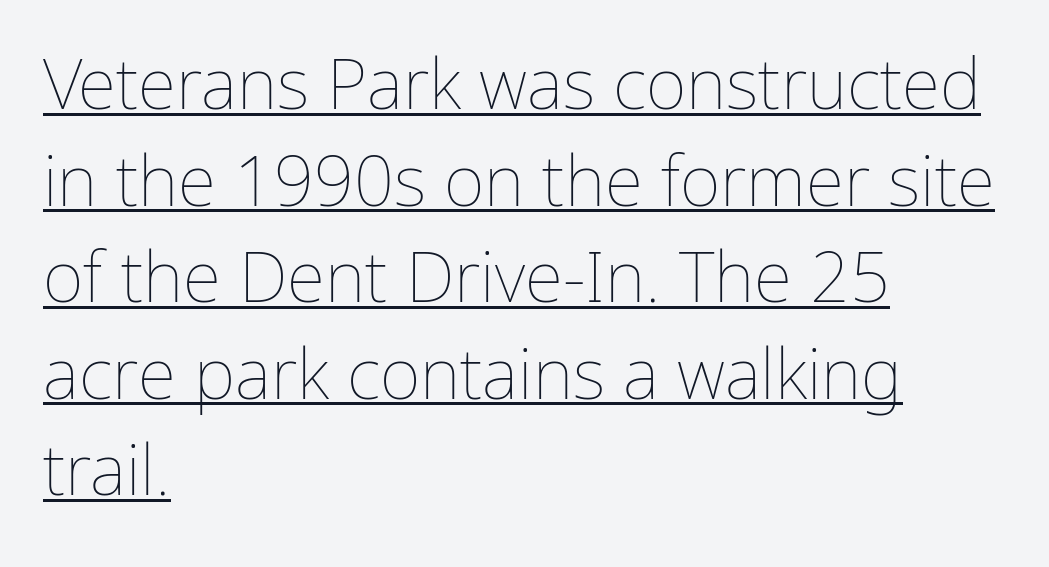
The image shows 70 px thin type, upright; set left-aligned, normal line spacing (1.38x), normal letter spacing, underlined; low stroke contrast and a medium x-height.
